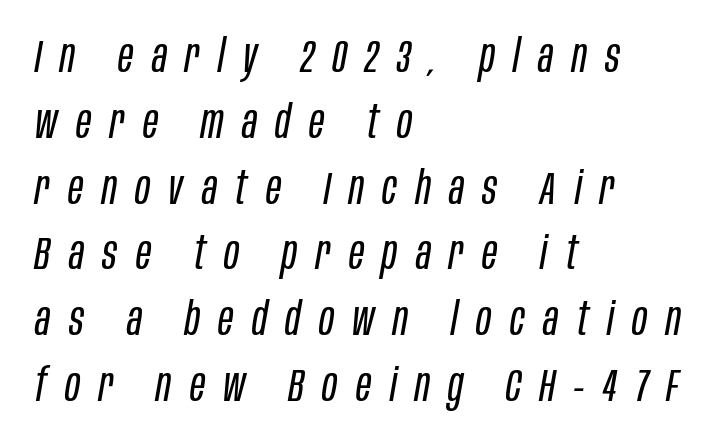
The image shows 46 px regular-weight, condensed type, italic (leaning right); set left-aligned, normal line spacing (1.43x), unusually wide letter spacing (+0.4 em), not underlined; low stroke contrast and a large x-height.
